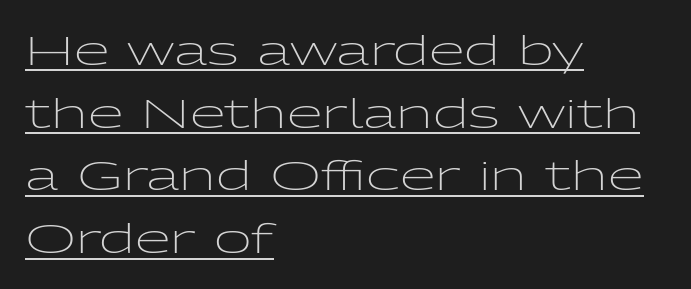
Q: Is the text bold? A: No.
Q: Is the text italic (slanted)? A: No, it is upright.
Q: Is the typeface a serif or a sans-serif typeface? A: Sans-serif.
Q: Is the text underlined? A: Yes.
Q: How is the paragraph aligned? A: Left-aligned.
Q: Is the spacing between letters normal or unusually wide? A: Normal.
Q: Is the spacing between lines tight, normal or loose? A: Normal.
Q: Width (condensed, normal, or wide)? A: Wide.
Q: Stroke contrast? A: Low.
Q: x-height? A: Medium.
Q: Monospaced? A: No.
